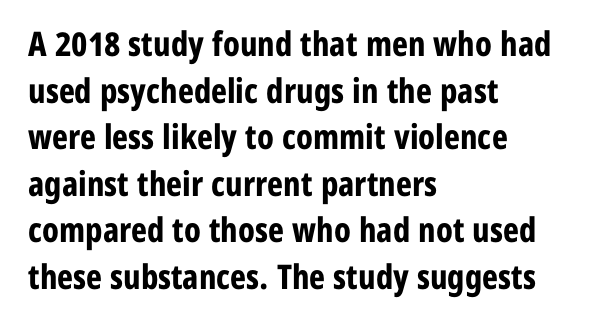
Q: Is the text bold? A: Yes.
Q: Is the text italic (slanted)? A: No, it is upright.
Q: Is the typeface a serif or a sans-serif typeface? A: Sans-serif.
Q: Is the text underlined? A: No.
Q: How is the paragraph aligned? A: Left-aligned.
Q: Is the spacing between letters normal or unusually wide? A: Normal.
Q: Is the spacing between lines tight, normal or loose? A: Normal.
Q: Width (condensed, normal, or wide)? A: Condensed.
Q: Stroke contrast? A: Low.
Q: x-height? A: Medium.
Q: Monospaced? A: No.
